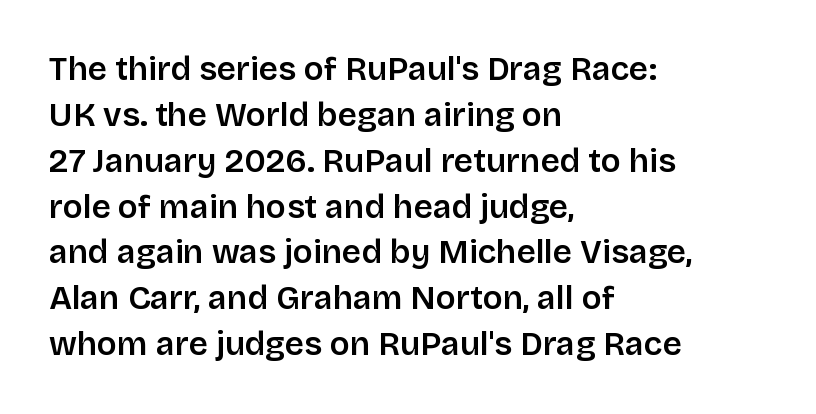
{"serif": "no", "italic": "no", "bold": "semi", "weight": "semibold", "width": "normal", "stroke_contrast": "low", "x_height": "large", "monospaced": "no", "underline": "no", "align": "left", "line_spacing": "normal", "line_spacing_ratio": 1.39, "letter_spacing": "normal", "letter_spacing_em": 0.0, "glyph_px": 33}
